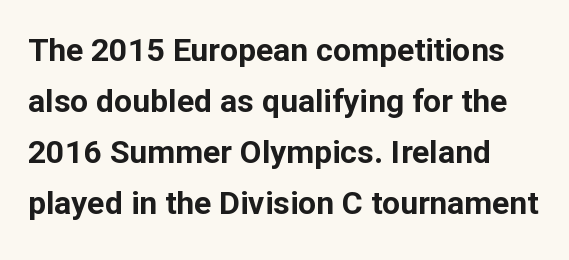
The image shows 32 px bold sans-serif type, upright; set normal line spacing (1.59x), normal letter spacing, not underlined; low stroke contrast and a medium x-height.
